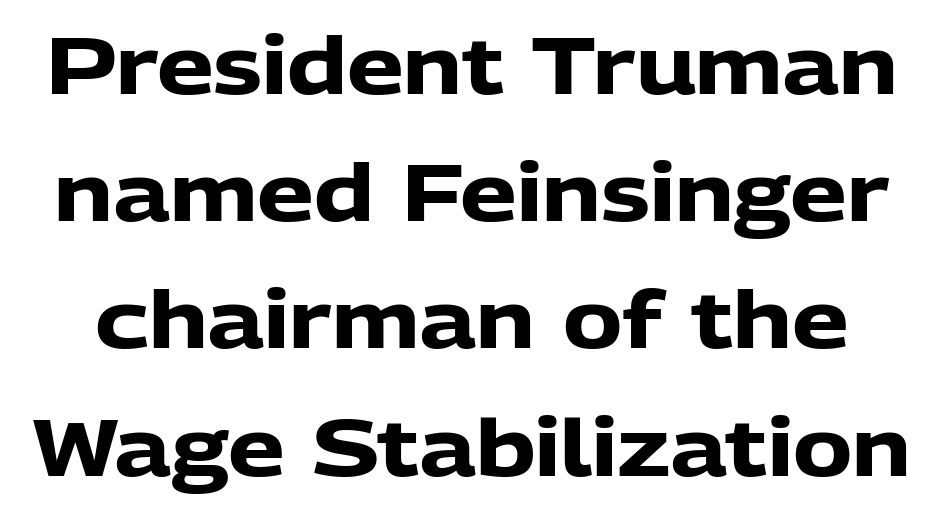
The image shows 80 px heavy sans-serif type, upright; set normal line spacing (1.59x), normal letter spacing, not underlined; low stroke contrast and a medium x-height.
